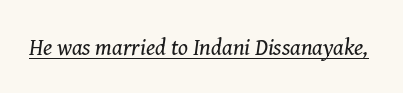
The image shows 23 px text type, italic (leaning right); set normal letter spacing, underlined.
